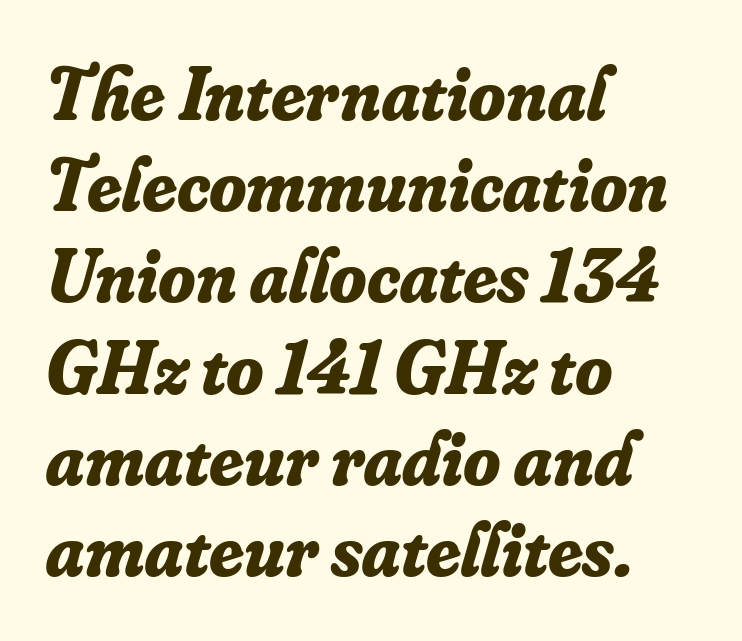
The ragged edge is on the right, which tells us the setting is flush left. These lines are composed in type with serifs. You'd pick this weight for a headline — it's a proper bold. A clean baseline with only descenders dipping below it. The letters advance in unequal steps, a hallmark of proportional type.
